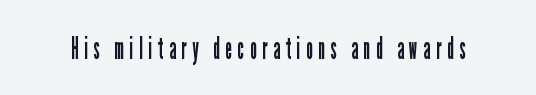
The font's upright variant was chosen for this text. The glyphs in this specimen are sans serif. Think of a printed novel: that variable character pitch is what you see here. No letter is thick-stroked: the sample isn't bold. A clean baseline with only descenders dipping below it.
